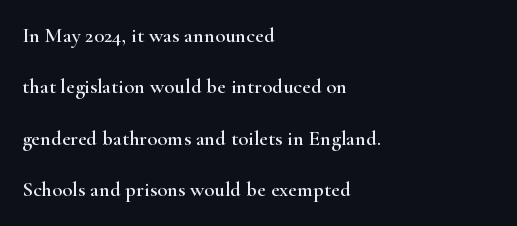
Casual observation: everything's shoved over to the left. Does extra space separate the letters? No, they use regular spacing. The string is rendered with underlining switched off. Designer's note — italics off, roman on. These lines stand farther apart than default settings would place them.
